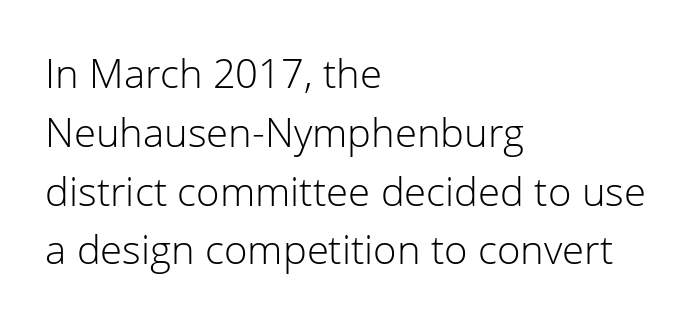
This is the regular roman posture of the typeface. Layout note: lines flush left. Look at the tracking — it's just the regular setting, nothing added. Spacing verdict: proportional, widths tailored to each character.
